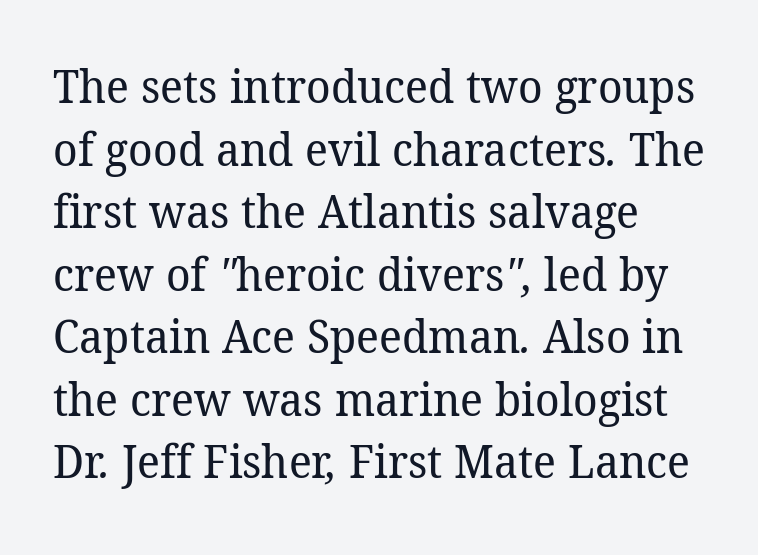
{"serif": "yes", "bold": "no", "weight": "regular", "width": "normal", "stroke_contrast": "low", "x_height": "medium", "monospaced": "no", "underline": "no", "align": "left", "line_spacing": "normal", "line_spacing_ratio": 1.36, "letter_spacing": "normal", "letter_spacing_em": 0.0, "glyph_px": 46}
